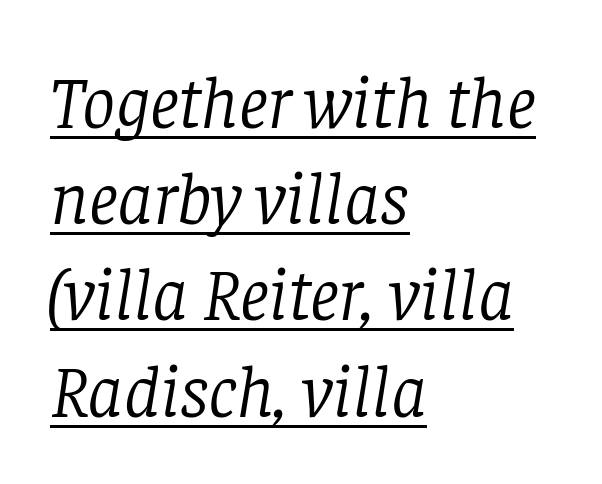
{"serif": "yes", "italic": "yes", "lean": "right", "slant_degrees": 8, "bold": "no", "weight": "light", "width": "normal", "stroke_contrast": "low", "x_height": "large", "monospaced": "no", "underline": "yes", "align": "left", "line_spacing": "normal", "line_spacing_ratio": 1.3, "letter_spacing": "normal", "letter_spacing_em": 0.0, "glyph_px": 74}
